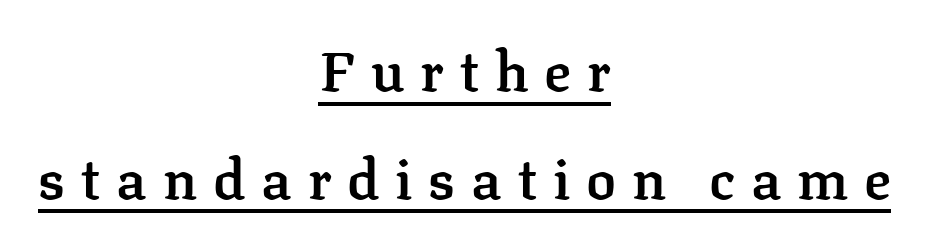
Q: Is the text bold? A: Semi-bold.
Q: Is the text italic (slanted)? A: No, it is upright.
Q: Is the typeface a serif or a sans-serif typeface? A: Serif.
Q: Is the text underlined? A: Yes.
Q: How is the paragraph aligned? A: Centered.
Q: Is the spacing between letters normal or unusually wide? A: Unusually wide.
Q: Is the spacing between lines tight, normal or loose? A: Loose.
Q: Width (condensed, normal, or wide)? A: Normal.
Q: Stroke contrast? A: Low.
Q: x-height? A: Medium.
Q: Monospaced? A: No.
